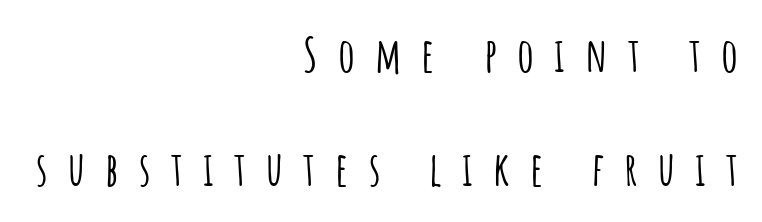
Q: Is the text italic (slanted)? A: No, it is upright.
Q: Is the typeface a serif or a sans-serif typeface? A: Sans-serif.
Q: Is the text underlined? A: No.
Q: How is the paragraph aligned? A: Right-aligned.
Q: Is the spacing between letters normal or unusually wide? A: Unusually wide.
Q: Is the spacing between lines tight, normal or loose? A: Loose.
Q: Width (condensed, normal, or wide)? A: Condensed.
Q: Stroke contrast? A: Low.
Q: x-height? A: Large.
Q: Monospaced? A: No.
